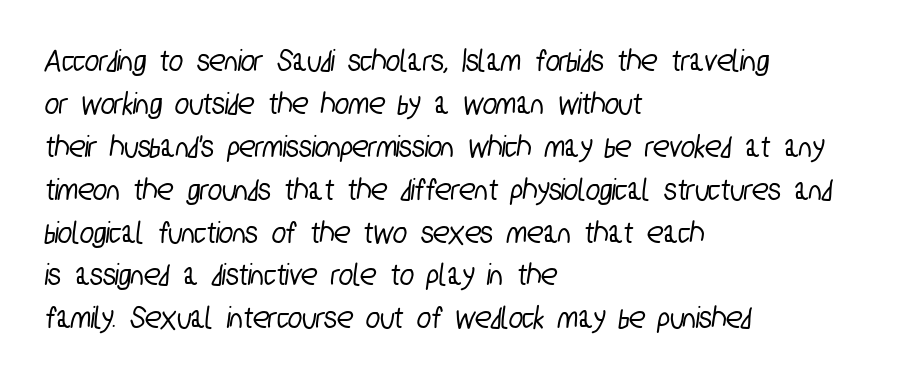
{"serif": "no", "width": "condensed", "stroke_contrast": "low", "x_height": "medium", "monospaced": "no", "underline": "no", "align": "left", "line_spacing": "normal", "line_spacing_ratio": 1.3, "letter_spacing": "normal", "letter_spacing_em": 0.0, "glyph_px": 33}
